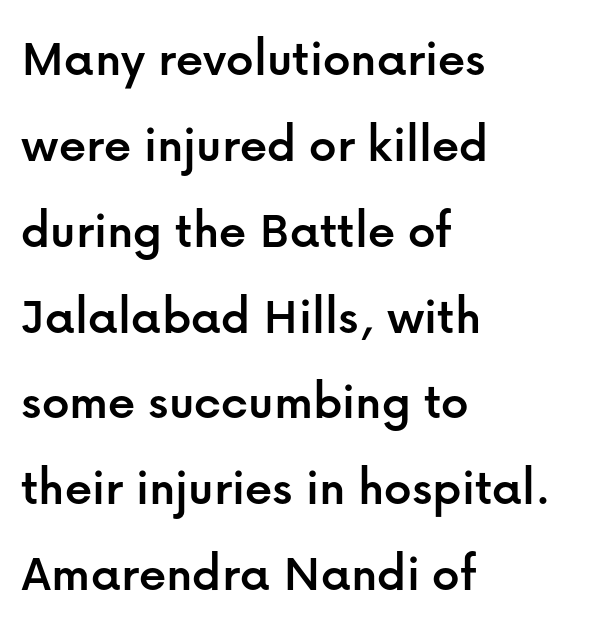
The image shows 54 px sans-serif type, upright; set left-aligned, normal line spacing (1.59x), normal letter spacing, not underlined; low stroke contrast and a medium x-height.
